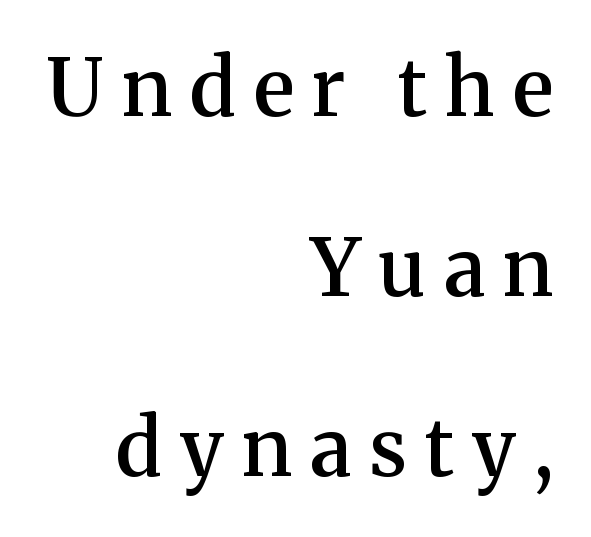
The setting favours the right margin, as signatures and pull-quotes sometimes do. Yep, those are serifs on the letters. Vertical spacing — loose. Is the letter spacing exaggerated? Yes — the characters are pushed far apart. Spacing verdict: proportional, widths tailored to each character. The letters are semibold — heavier than regular but short of a full bold.
